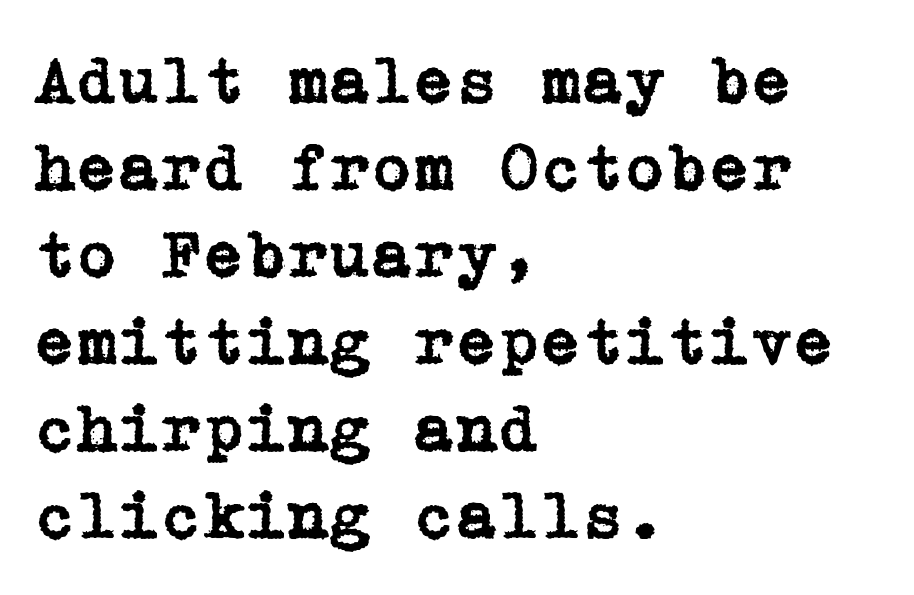
The image shows 68 px serif type, upright; set left-aligned, normal line spacing (1.28x), normal letter spacing, not underlined; low stroke contrast and a medium x-height.
